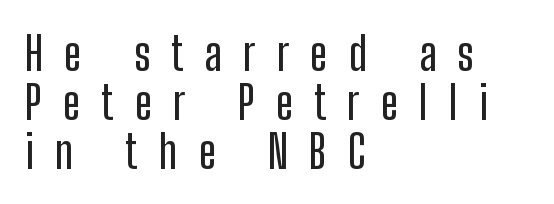
{"serif": "no", "italic": "no", "width": "condensed", "stroke_contrast": "low", "x_height": "medium", "monospaced": "no", "underline": "no", "align": "left", "line_spacing": "tight", "line_spacing_ratio": 1.06, "letter_spacing": "wide", "letter_spacing_em": 0.46, "glyph_px": 46}
